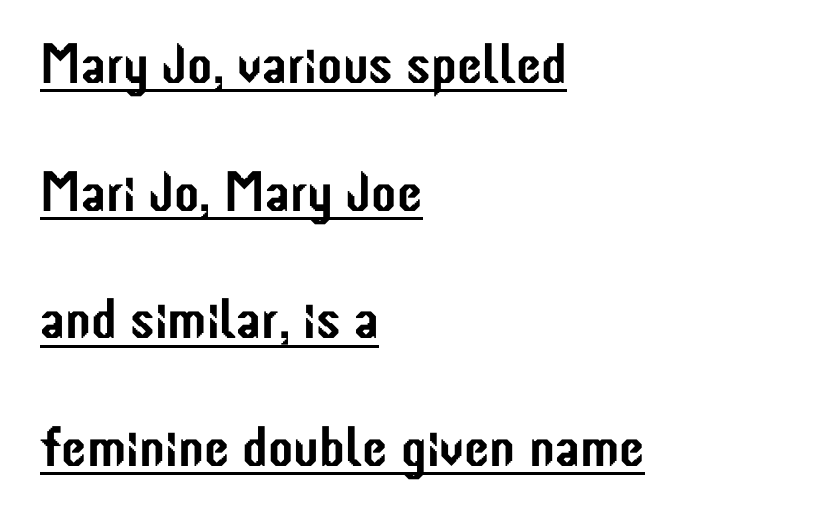
{"serif": "no", "italic": "no", "width": "condensed", "stroke_contrast": "low", "x_height": "medium", "monospaced": "no", "underline": "yes", "align": "left", "line_spacing": "loose", "line_spacing_ratio": 2.24, "letter_spacing": "normal", "letter_spacing_em": 0.0, "glyph_px": 57}
